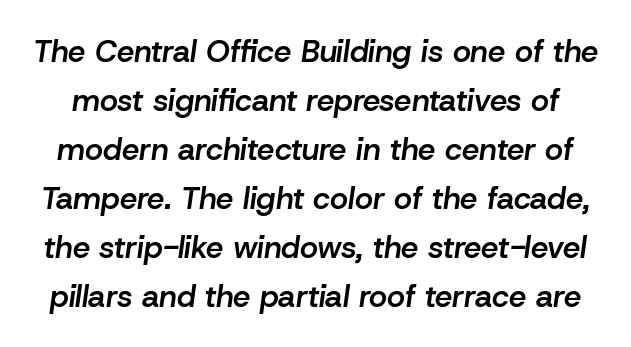
{"italic": "yes", "lean": "right", "slant_degrees": 8, "bold": "semi", "weight": "semibold", "width": "normal", "stroke_contrast": "low", "x_height": "medium", "monospaced": "no", "underline": "no", "line_spacing": "normal", "line_spacing_ratio": 1.58, "letter_spacing": "normal", "letter_spacing_em": 0.0, "glyph_px": 31}
